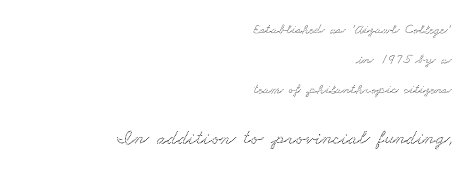
The image shows 20 px text type; set right-aligned, loose line spacing (2.16x), normal letter spacing, not underlined; the second (bottom) block is 1.43x larger.
